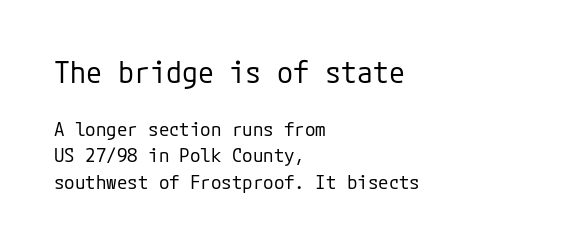
The image shows 29 px regular-weight sans-serif type, upright; set left-aligned, normal line spacing (1.38x), normal letter spacing, not underlined; the first (top) block is 1.53x larger; low stroke contrast and a medium x-height.
